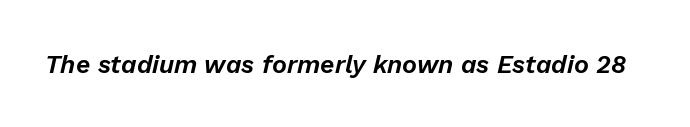
{"italic": "yes", "lean": "right", "slant_degrees": 13, "underline": "no", "letter_spacing": "normal", "letter_spacing_em": 0.0, "glyph_px": 25}
